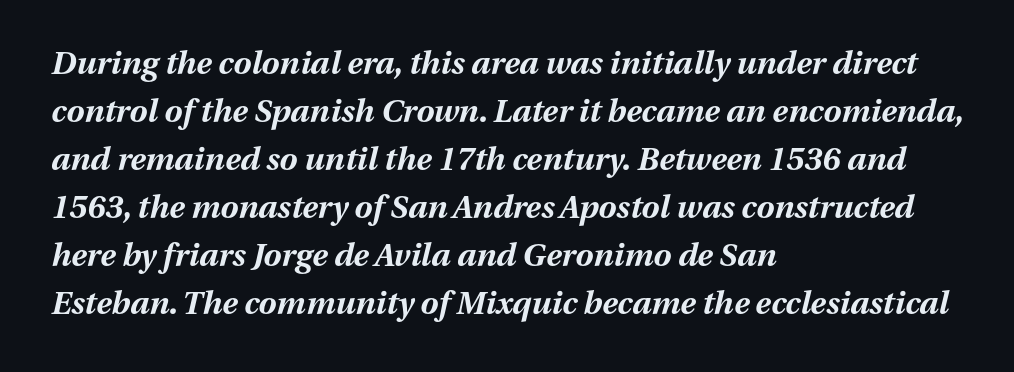
Q: Is the text bold? A: Yes.
Q: Is the text italic (slanted)? A: Yes, it leans right by about 13 degrees.
Q: Is the text underlined? A: No.
Q: How is the paragraph aligned? A: Left-aligned.
Q: Is the spacing between letters normal or unusually wide? A: Normal.
Q: Is the spacing between lines tight, normal or loose? A: Normal.
Q: Width (condensed, normal, or wide)? A: Normal.
Q: Stroke contrast? A: Medium.
Q: x-height? A: Medium.
Q: Monospaced? A: No.
